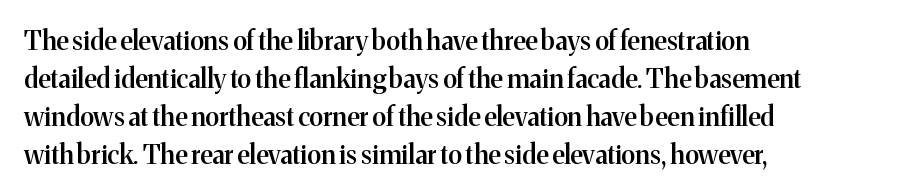
Q: Is the text bold? A: Semi-bold.
Q: Is the text italic (slanted)? A: No, it is upright.
Q: Is the text underlined? A: No.
Q: How is the paragraph aligned? A: Left-aligned.
Q: Is the spacing between letters normal or unusually wide? A: Normal.
Q: Is the spacing between lines tight, normal or loose? A: Normal.
